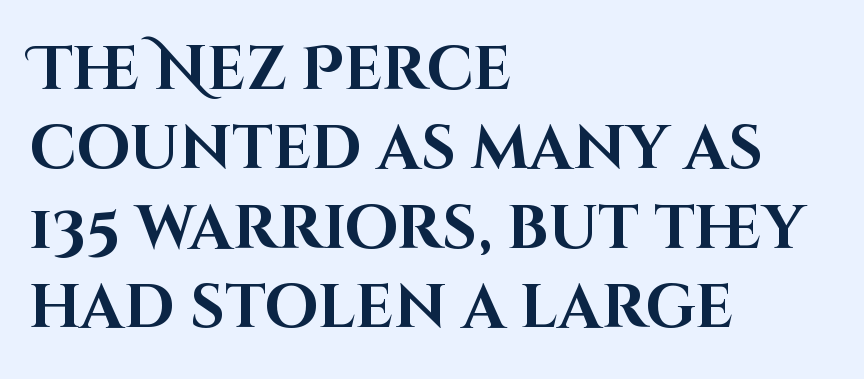
Q: Is the text bold? A: Yes.
Q: Is the text italic (slanted)? A: No, it is upright.
Q: Is the typeface a serif or a sans-serif typeface? A: Sans-serif.
Q: Is the text underlined? A: No.
Q: How is the paragraph aligned? A: Left-aligned.
Q: Is the spacing between letters normal or unusually wide? A: Normal.
Q: Is the spacing between lines tight, normal or loose? A: Normal.
Q: Width (condensed, normal, or wide)? A: Normal.
Q: Stroke contrast? A: High.
Q: x-height? A: Large.
Q: Monospaced? A: No.
